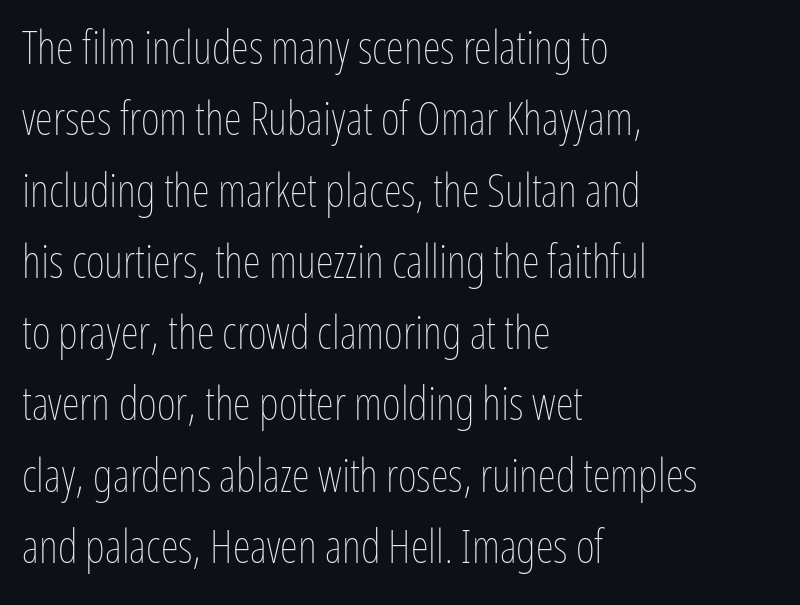
Q: Is the text bold? A: No.
Q: Is the text italic (slanted)? A: No, it is upright.
Q: Is the text underlined? A: No.
Q: How is the paragraph aligned? A: Left-aligned.
Q: Is the spacing between letters normal or unusually wide? A: Normal.
Q: Is the spacing between lines tight, normal or loose? A: Normal.
Q: Width (condensed, normal, or wide)? A: Condensed.
Q: Stroke contrast? A: Low.
Q: x-height? A: Medium.
Q: Monospaced? A: No.
